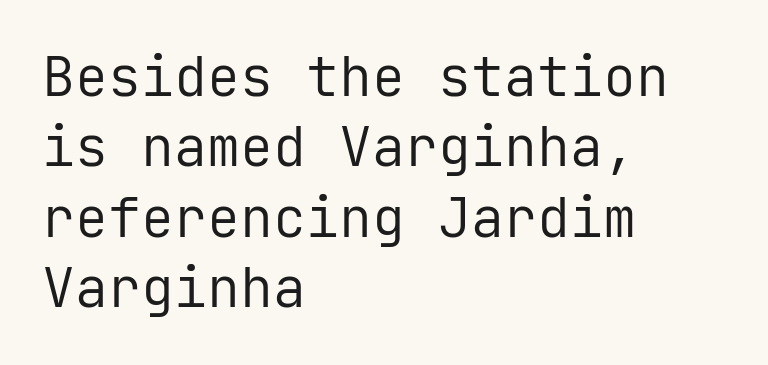
Q: Is the text bold? A: No.
Q: Is the text italic (slanted)? A: No, it is upright.
Q: Is the typeface a serif or a sans-serif typeface? A: Sans-serif.
Q: Is the text underlined? A: No.
Q: How is the paragraph aligned? A: Left-aligned.
Q: Is the spacing between letters normal or unusually wide? A: Normal.
Q: Is the spacing between lines tight, normal or loose? A: Normal.
Q: Width (condensed, normal, or wide)? A: Normal.
Q: Stroke contrast? A: Low.
Q: x-height? A: Medium.
Q: Monospaced? A: Yes.
